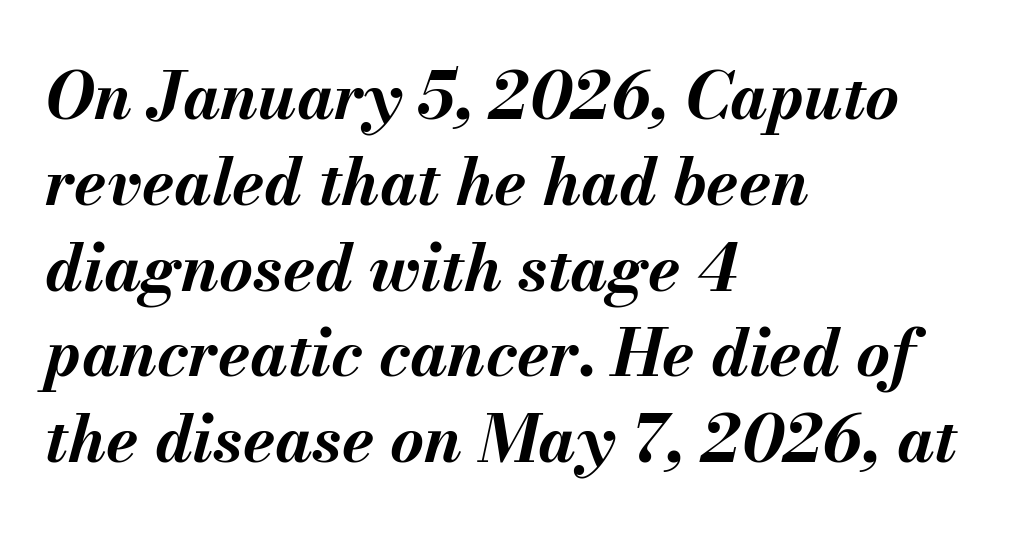
Q: Is the text bold? A: Yes.
Q: Is the text italic (slanted)? A: Yes, it leans right by about 13 degrees.
Q: Is the text underlined? A: No.
Q: How is the paragraph aligned? A: Left-aligned.
Q: Is the spacing between letters normal or unusually wide? A: Normal.
Q: Is the spacing between lines tight, normal or loose? A: Normal.
Q: Width (condensed, normal, or wide)? A: Normal.
Q: Stroke contrast? A: Medium.
Q: x-height? A: Small.
Q: Monospaced? A: No.
